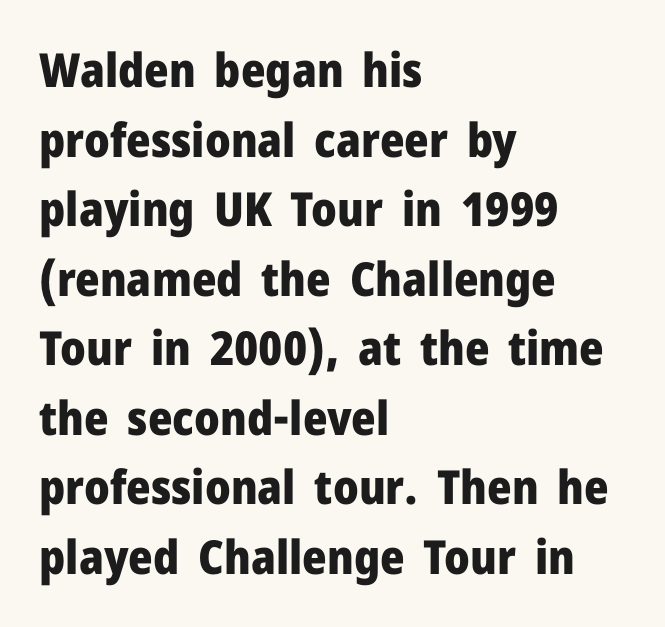
Inter-character spacing is left at the font's built-in metrics. The strip under each line holds only bare page. Set as a true bold cut, around the 700 mark. A typesetter would label this face a sans.
